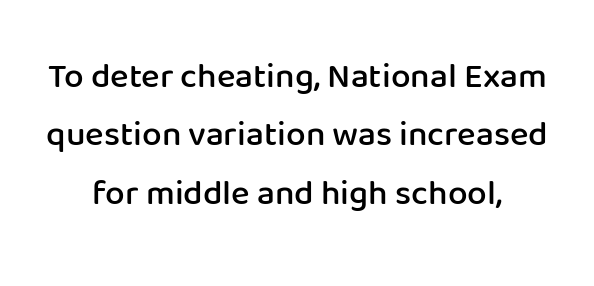
Q: Is the text bold? A: Semi-bold.
Q: Is the text italic (slanted)? A: No, it is upright.
Q: Is the typeface a serif or a sans-serif typeface? A: Sans-serif.
Q: Is the text underlined? A: No.
Q: How is the paragraph aligned? A: Centered.
Q: Is the spacing between letters normal or unusually wide? A: Normal.
Q: Is the spacing between lines tight, normal or loose? A: Normal.
Q: Width (condensed, normal, or wide)? A: Normal.
Q: Stroke contrast? A: Low.
Q: x-height? A: Medium.
Q: Monospaced? A: No.
